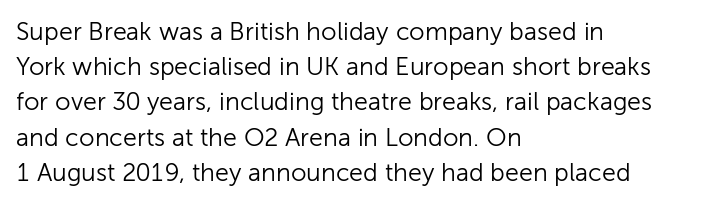
The image shows 25 px text type, upright; set left-aligned, normal line spacing (1.41x), normal letter spacing, not underlined.
